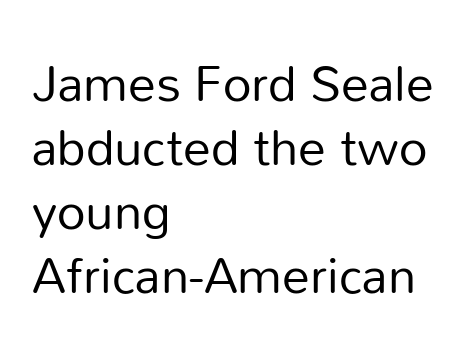
{"serif": "no", "italic": "no", "bold": "no", "weight": "regular", "width": "normal", "stroke_contrast": "low", "x_height": "medium", "monospaced": "no", "underline": "no", "align": "left", "line_spacing": "normal", "line_spacing_ratio": 1.28, "letter_spacing": "normal", "letter_spacing_em": 0.0, "glyph_px": 50}
